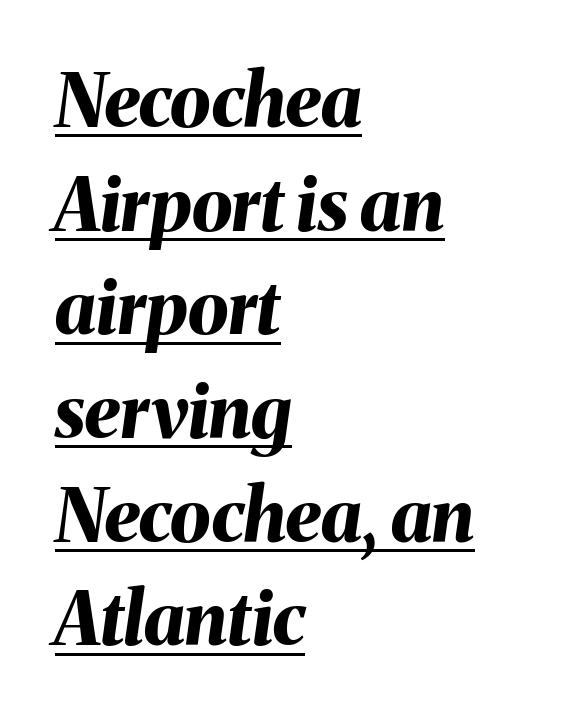
The image shows 73 px bold type, italic (leaning right); set left-aligned, normal line spacing (1.42x), normal letter spacing, underlined; medium stroke contrast and a medium x-height.
